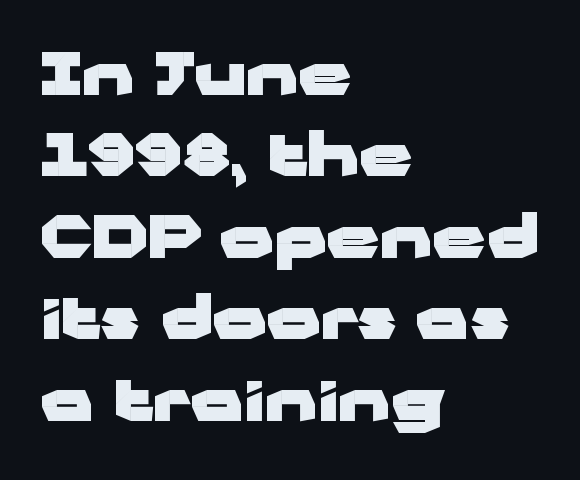
Q: Is the text bold? A: Yes.
Q: Is the text italic (slanted)? A: No, it is upright.
Q: Is the typeface a serif or a sans-serif typeface? A: Sans-serif.
Q: Is the text underlined? A: No.
Q: How is the paragraph aligned? A: Left-aligned.
Q: Is the spacing between letters normal or unusually wide? A: Normal.
Q: Is the spacing between lines tight, normal or loose? A: Normal.
Q: Width (condensed, normal, or wide)? A: Wide.
Q: Stroke contrast? A: Low.
Q: x-height? A: Medium.
Q: Monospaced? A: No.
